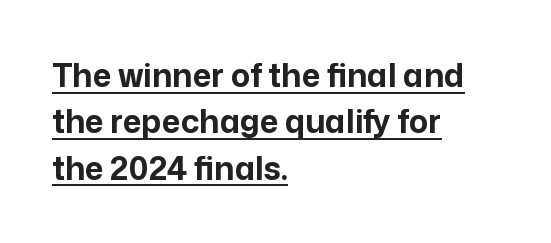
This is sans-serif lettering, the kind often seen on screens and signage. A normal amount of white space separates one row of letters from the next. Emphasis is given by a line drawn under the lettering. The paragraph has a hard left edge and a soft right edge. Plenty of ink on the page — the face is bold.
